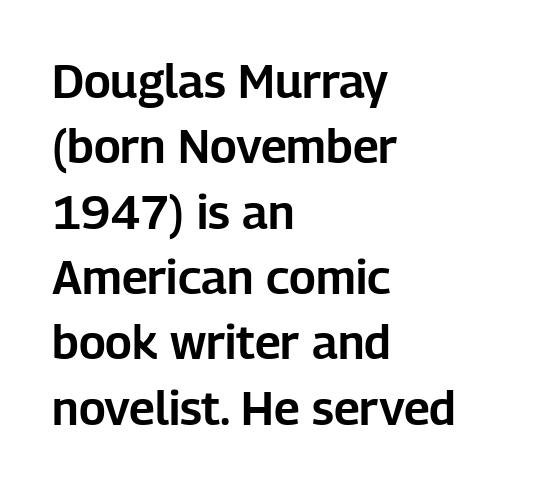
Note the varied advance widths — an 'i' is clearly narrower than an 'm'. Where is the straight margin? On the left. The type family on display is of the sans-serif kind. Anything drawn beneath the words? Only blank space.
